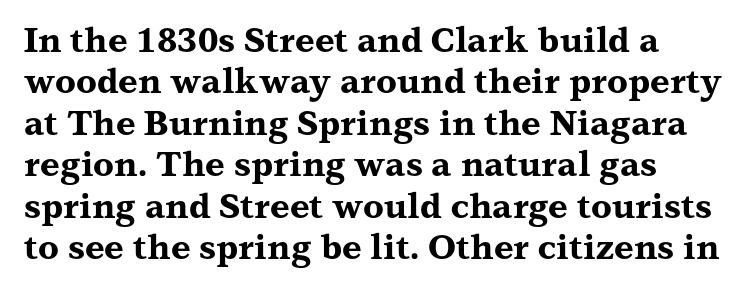
The image shows 34 px bold, wide serif type, upright; set line spacing 1.22x, normal letter spacing, not underlined; medium stroke contrast and a medium x-height.
